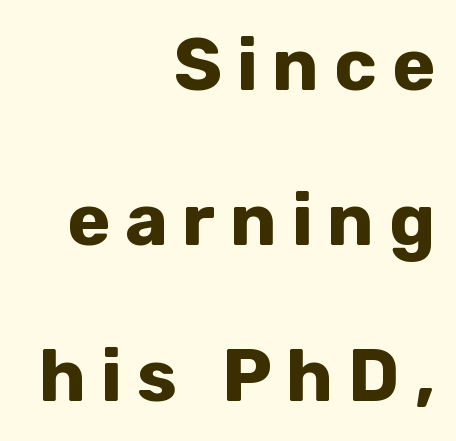
{"serif": "no", "italic": "no", "bold": "yes", "weight": "bold", "width": "normal", "stroke_contrast": "low", "x_height": "medium", "monospaced": "no", "underline": "no", "align": "right", "line_spacing": "loose", "line_spacing_ratio": 2.13, "letter_spacing": "wide", "letter_spacing_em": 0.2, "glyph_px": 73}
